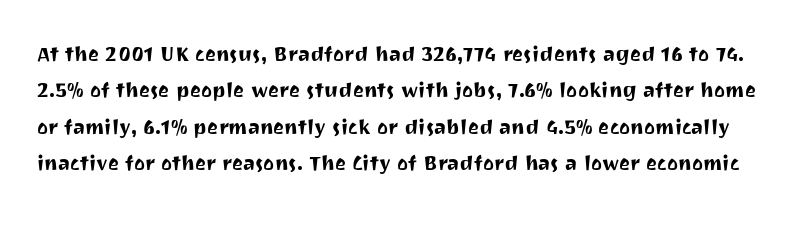
{"italic": "no", "underline": "no", "line_spacing": "normal", "line_spacing_ratio": 1.4, "letter_spacing": "normal", "letter_spacing_em": 0.0, "glyph_px": 26}
